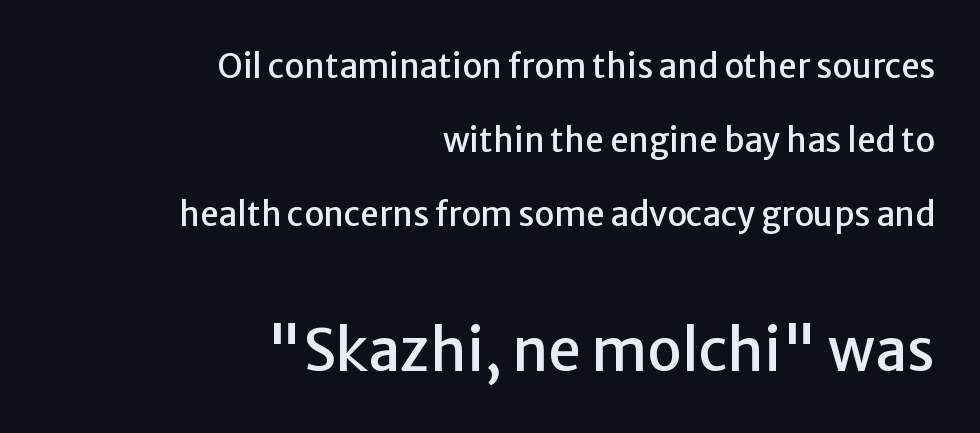
Each word holds together tightly as a unit, with standard inter-letter gaps. All the whitespace from short lines collects on the left. Is there much room between lines? Yes — plenty of vertical air separates them. The more generous point size was reserved for the lower chunk. Regarding serifs, this sample does without them.
